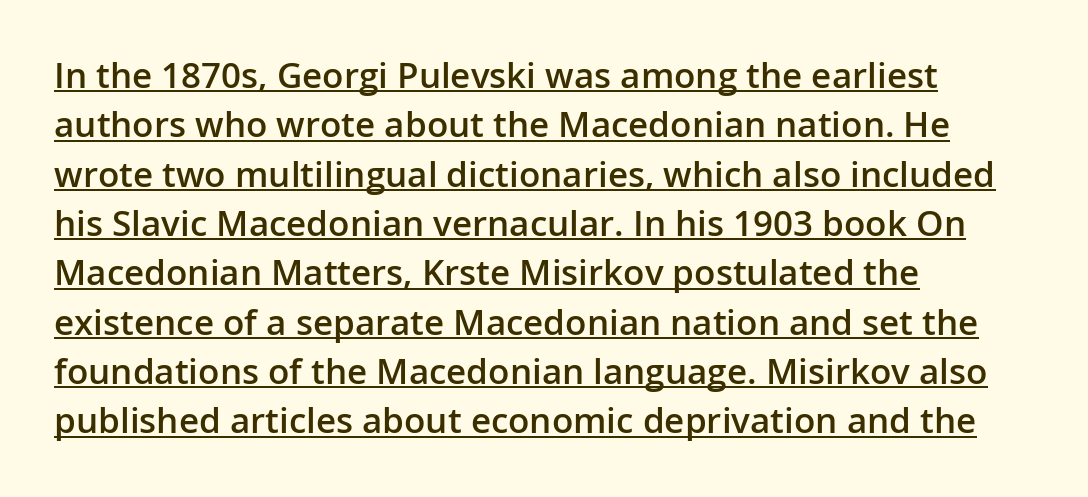
What weight is shown? A semibold, between regular and bold. Visually the block forms a straight wall on the left and a jagged coastline on the right. Each word holds together tightly as a unit, with standard inter-letter gaps. Note the varied advance widths — an 'i' is clearly narrower than an 'm'. Regarding leading, the lines here are spaced in the standard way.
